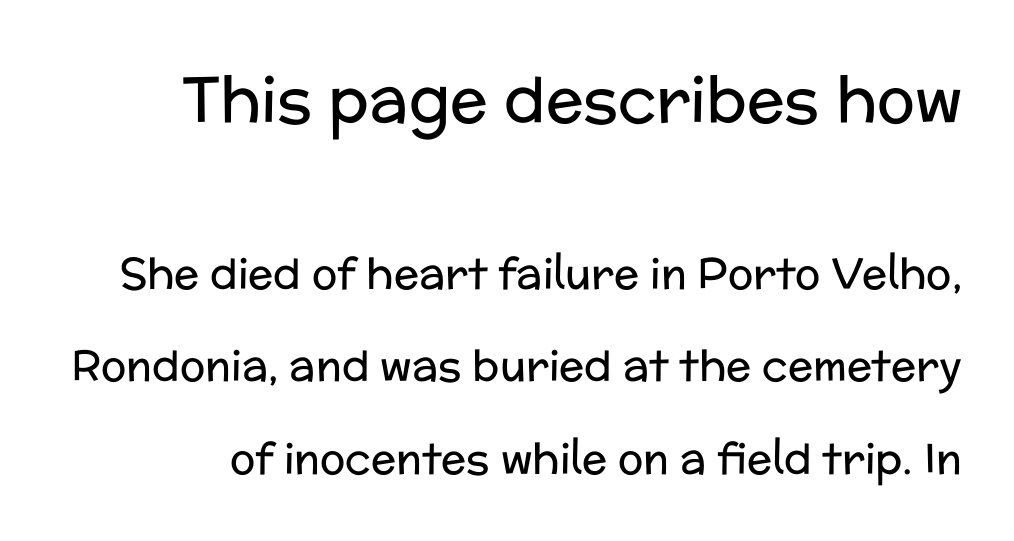
Spacing verdict: proportional, widths tailored to each character. Designer's note — italics off, roman on. This is sans-serif lettering, the kind often seen on screens and signage. The strokes carry an ordinary text weight at most. Type without underlining.
